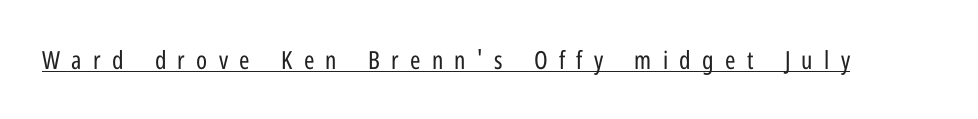
The image shows 25 px text type, upright; set unusually wide letter spacing (+0.45 em), underlined.
